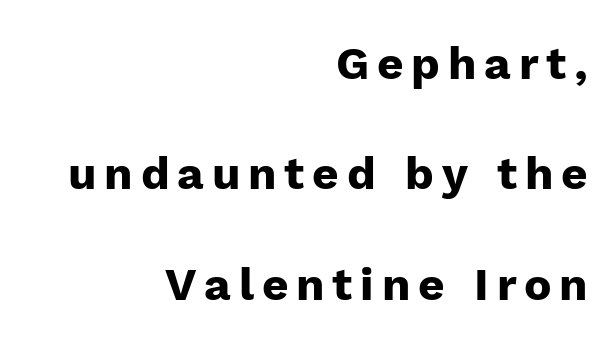
Q: Is the text bold? A: Yes.
Q: Is the text italic (slanted)? A: No, it is upright.
Q: Is the typeface a serif or a sans-serif typeface? A: Sans-serif.
Q: Is the text underlined? A: No.
Q: How is the paragraph aligned? A: Right-aligned.
Q: Is the spacing between lines tight, normal or loose? A: Loose.
Q: Width (condensed, normal, or wide)? A: Normal.
Q: Stroke contrast? A: Low.
Q: x-height? A: Medium.
Q: Monospaced? A: No.
